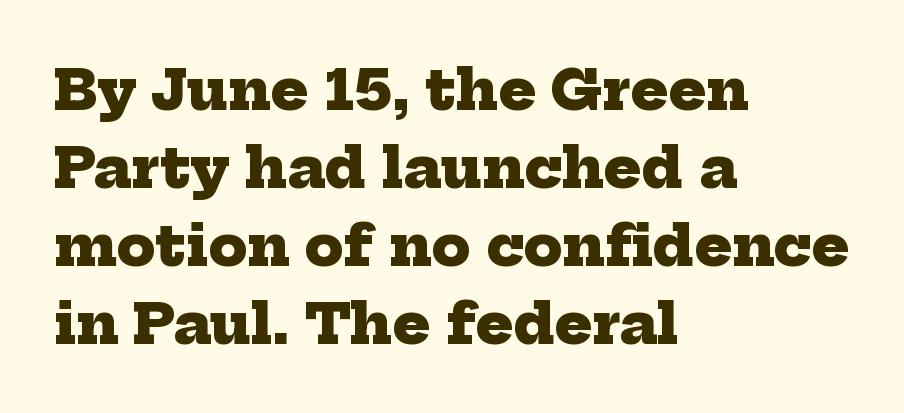
The image shows 56 px heavy serif type; set left-aligned, normal line spacing (1.39x), normal letter spacing, not underlined; low stroke contrast and a medium x-height.
